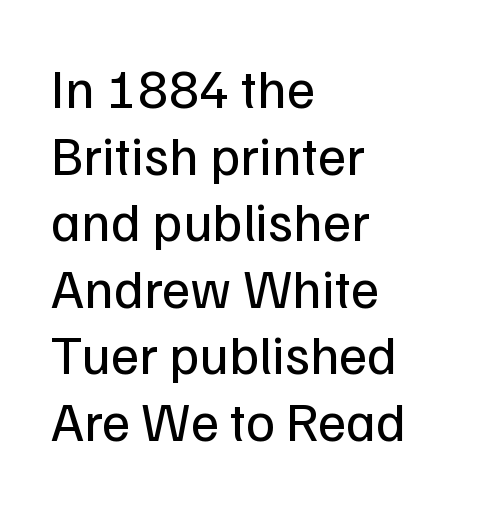
{"serif": "no", "italic": "no", "bold": "no", "weight": "regular", "width": "normal", "stroke_contrast": "low", "x_height": "medium", "monospaced": "no", "underline": "no", "align": "left", "line_spacing_ratio": 1.21, "letter_spacing": "normal", "letter_spacing_em": 0.0, "glyph_px": 55}
